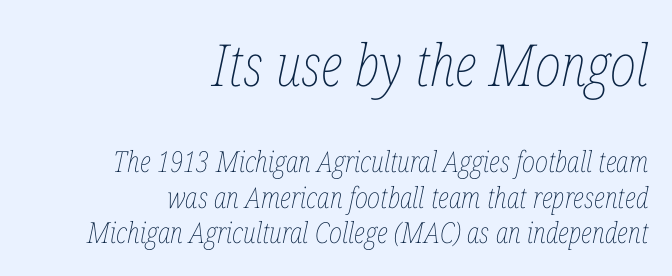
The image shows 58 px thin, condensed type, italic (leaning right); set right-aligned, line spacing 1.22x, normal letter spacing, not underlined; the first (top) block is 2.0x larger; low stroke contrast and a medium x-height.
